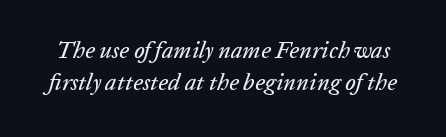
{"italic": "yes", "lean": "right", "slant_degrees": 20, "underline": "no", "line_spacing": "normal", "line_spacing_ratio": 1.4, "letter_spacing": "normal", "letter_spacing_em": 0.0, "glyph_px": 23}
